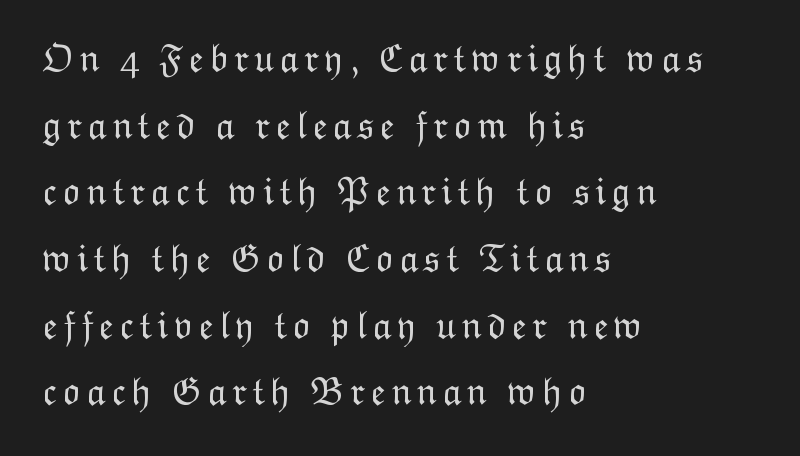
{"italic": "no", "bold": "no", "weight": "light", "width": "normal", "stroke_contrast": "low", "x_height": "medium", "monospaced": "no", "underline": "no", "align": "left", "line_spacing_ratio": 1.71, "glyph_px": 39}
